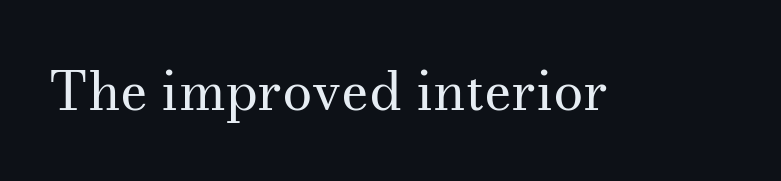
This sample uses an upright cut, with every glyph sitting square on the baseline. Descenders are the only things crossing below the line. Check where the strokes stop: tiny serifs finish them off. Each stroke keeps to a modest, everyday thickness or less.
